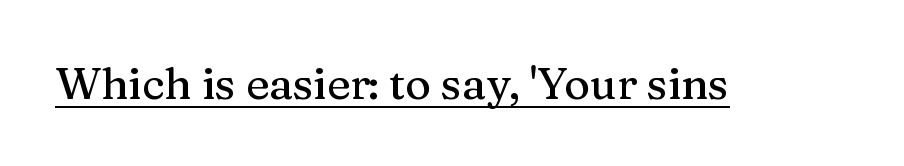
Each word holds together tightly as a unit, with standard inter-letter gaps. Honestly, the underline is the first thing you notice here. Style check: upright. Varying glyph widths throughout — classic text-font behaviour. I'd call this a serif setting — the letters wear small feet.
